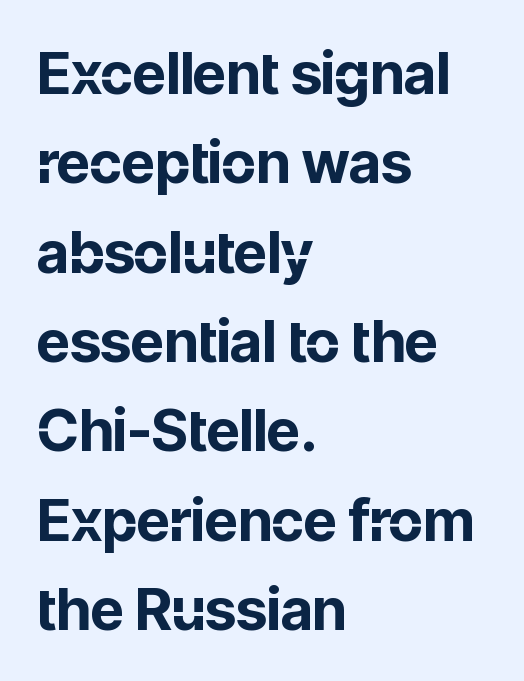
The image shows 58 px bold sans-serif type, upright; set left-aligned, normal line spacing (1.54x), normal letter spacing, not underlined; low stroke contrast and a medium x-height.
